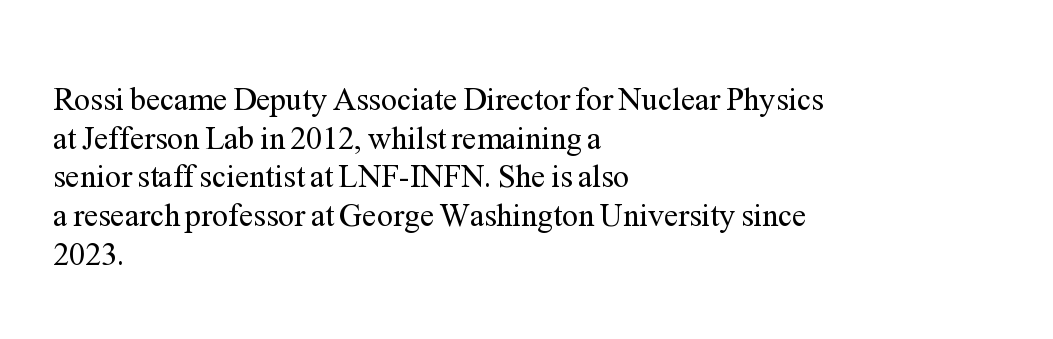
This is roman type, the default non-slanted kind. Varying glyph widths throughout — classic text-font behaviour. One-word summary of the alignment: left. The font family rendered here belongs to the serif group.
